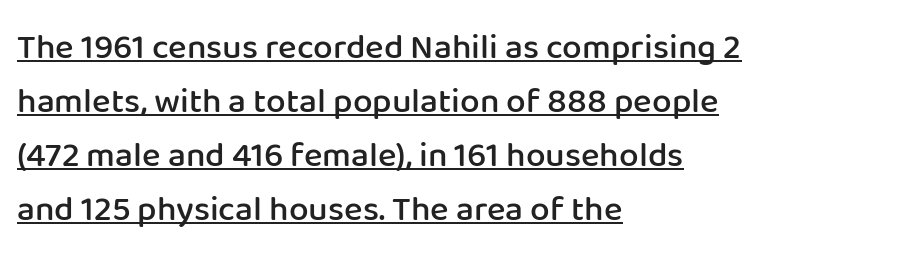
Q: Is the text bold? A: Semi-bold.
Q: Is the text italic (slanted)? A: No, it is upright.
Q: Is the typeface a serif or a sans-serif typeface? A: Sans-serif.
Q: Is the text underlined? A: Yes.
Q: How is the paragraph aligned? A: Left-aligned.
Q: Is the spacing between letters normal or unusually wide? A: Normal.
Q: Is the spacing between lines tight, normal or loose? A: Normal.
Q: Width (condensed, normal, or wide)? A: Normal.
Q: Stroke contrast? A: Low.
Q: x-height? A: Medium.
Q: Monospaced? A: No.
